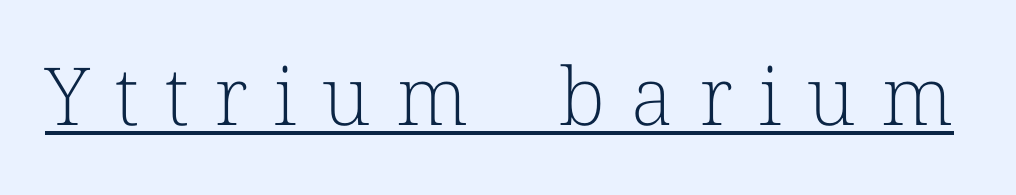
The image shows 80 px light serif type, upright; set unusually wide letter spacing (+0.32 em), underlined; low stroke contrast and a medium x-height.
